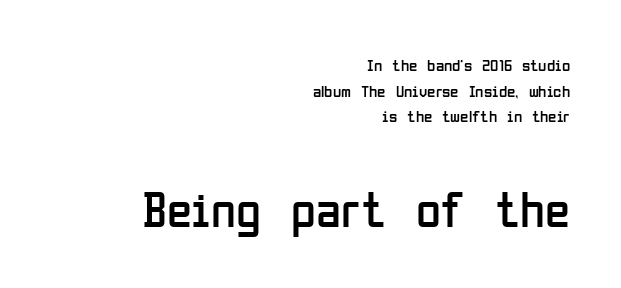
Q: Is the text bold? A: No.
Q: Is the text italic (slanted)? A: No, it is upright.
Q: Is the typeface a serif or a sans-serif typeface? A: Sans-serif.
Q: Is the text underlined? A: No.
Q: How is the paragraph aligned? A: Right-aligned.
Q: Is the spacing between letters normal or unusually wide? A: Normal.
Q: Is the spacing between lines tight, normal or loose? A: Normal.
Q: Which block of text is set in a larger size, the first (top) or the second (bottom)? A: The second (bottom) one.
Q: Width (condensed, normal, or wide)? A: Condensed.
Q: Stroke contrast? A: Low.
Q: x-height? A: Medium.
Q: Monospaced? A: No.
